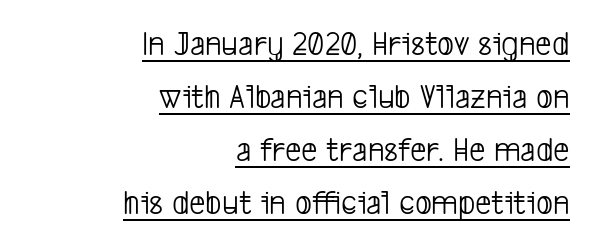
Does the type have serifs? No, each stem ends abruptly. This sample has the flowing, uneven cadence of proportional lettering. This is underlined copy, the kind a proofreader might mark for attention. The strokes carry an ordinary text weight at most. Reading down the column, the eye jumps a familiar distance to each next line. There is no visible air inserted between adjacent glyphs.
